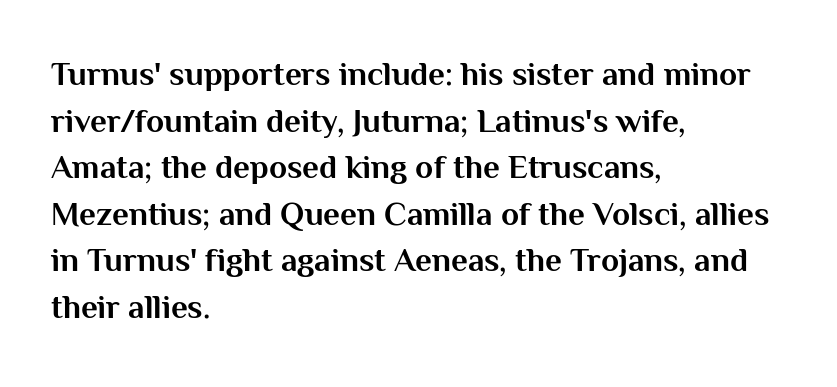
Q: Is the text bold? A: Yes.
Q: Is the text italic (slanted)? A: No, it is upright.
Q: Is the typeface a serif or a sans-serif typeface? A: Sans-serif.
Q: Is the text underlined? A: No.
Q: How is the paragraph aligned? A: Left-aligned.
Q: Is the spacing between letters normal or unusually wide? A: Normal.
Q: Is the spacing between lines tight, normal or loose? A: Normal.
Q: Width (condensed, normal, or wide)? A: Normal.
Q: Stroke contrast? A: Medium.
Q: x-height? A: Medium.
Q: Monospaced? A: No.
